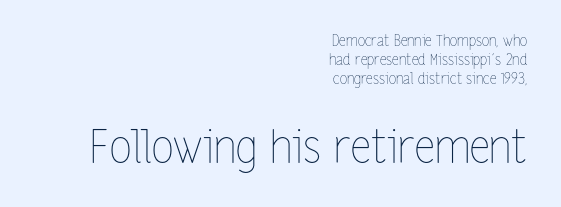
{"italic": "no", "bold": "no", "weight": "thin", "width": "condensed", "stroke_contrast": "low", "x_height": "medium", "monospaced": "no", "underline": "no", "align": "right", "line_spacing": "normal", "line_spacing_ratio": 1.27, "letter_spacing": "normal", "letter_spacing_em": 0.0, "larger_block": "second", "size_ratio": 3.0, "glyph_px": 45}
